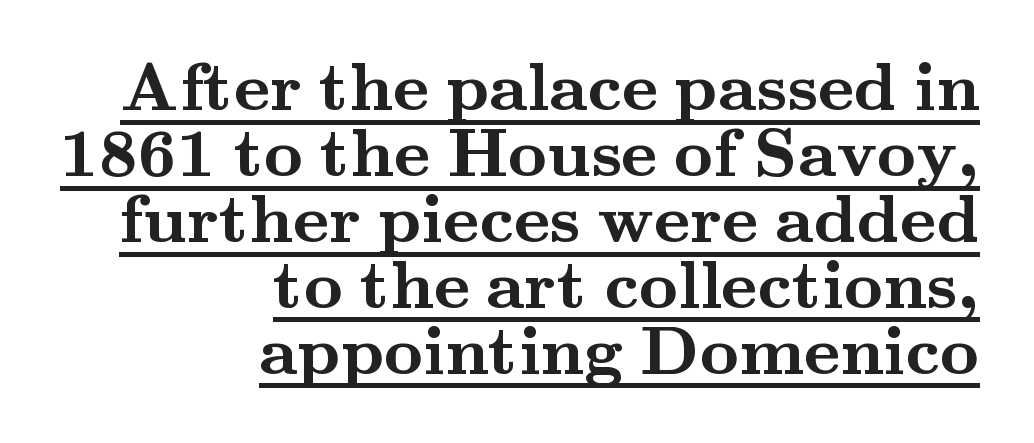
Q: Is the text bold? A: Yes.
Q: Is the text italic (slanted)? A: No, it is upright.
Q: Is the typeface a serif or a sans-serif typeface? A: Serif.
Q: Is the text underlined? A: Yes.
Q: How is the paragraph aligned? A: Right-aligned.
Q: Is the spacing between letters normal or unusually wide? A: Normal.
Q: Is the spacing between lines tight, normal or loose? A: Tight.
Q: Width (condensed, normal, or wide)? A: Wide.
Q: Stroke contrast? A: Medium.
Q: x-height? A: Small.
Q: Monospaced? A: No.
